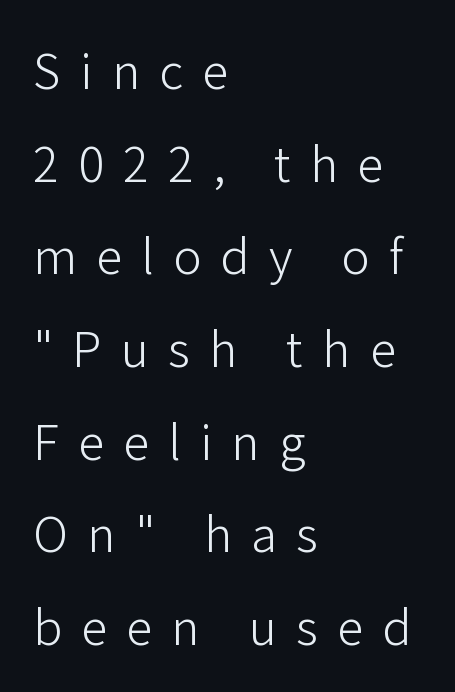
Think of a printed novel: that variable character pitch is what you see here. The typography opts for an upright posture over an oblique one. On a weight scale, this lands at 450 or below. Students, note that the glyphs here are deliberately spaced far apart.
